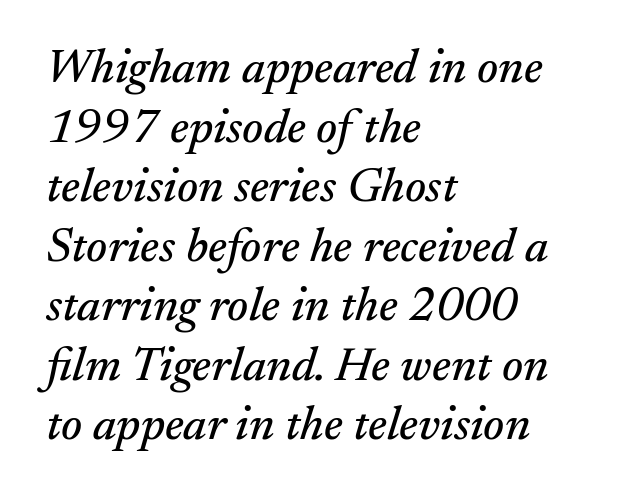
The image shows 48 px serif type, italic (leaning right); set left-aligned, line spacing 1.24x, normal letter spacing, not underlined; medium stroke contrast and a small x-height.
